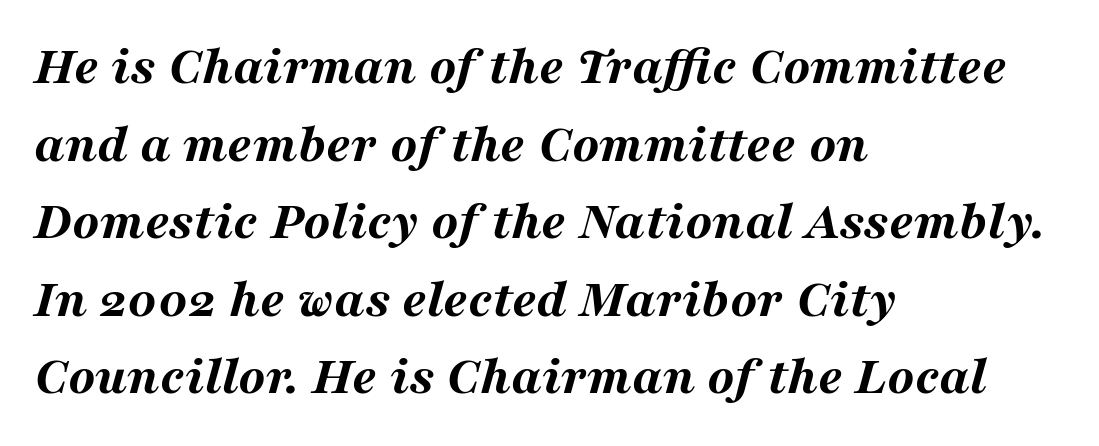
{"italic": "yes", "lean": "right", "slant_degrees": 16, "bold": "yes", "weight": "bold", "width": "wide", "stroke_contrast": "medium", "x_height": "medium", "monospaced": "no", "underline": "no", "align": "left", "line_spacing": "normal", "line_spacing_ratio": 1.41, "letter_spacing": "normal", "letter_spacing_em": 0.0, "glyph_px": 55}
